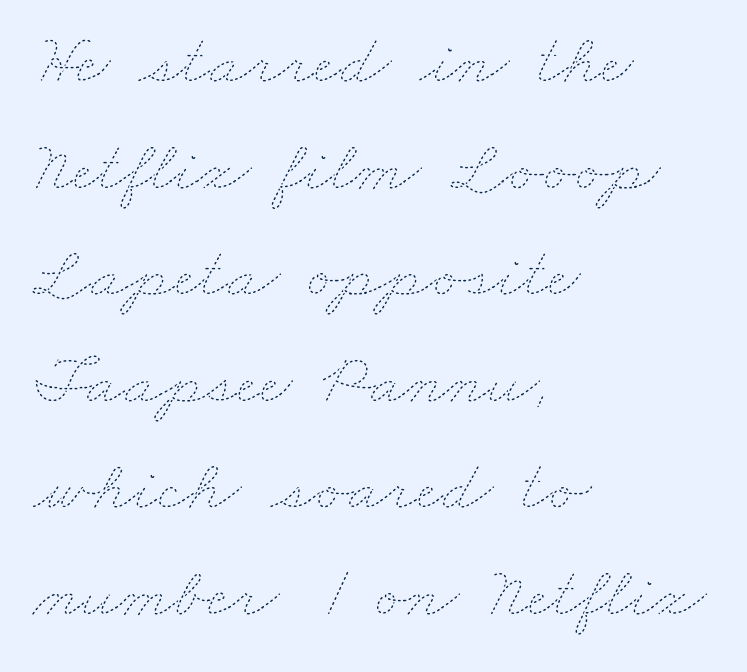
Nothing unusual about the tracking: characters are spaced as the font intends. A light-to-regular cut is what we see here. The passage is arranged the way most books set body copy — flush left. The letters advance in unequal steps, a hallmark of proportional type. Does the leading feel generous? No, just average.
